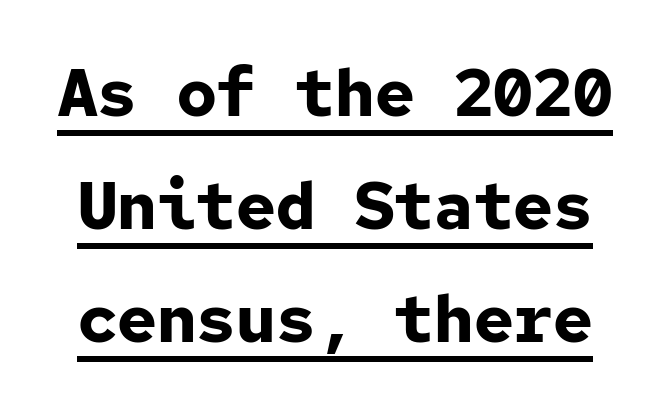
Letter spacing: default. You can see a thin bar hugging the bottom of the glyphs. Here the designer chose a console-style face with uniform glyph widths. The glyphs have the mass of a bold cut.
